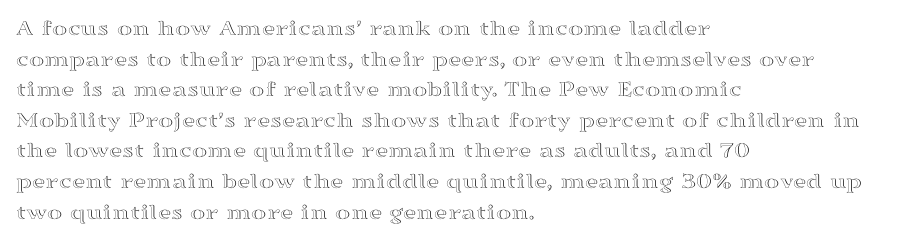
{"italic": "no", "underline": "no", "align": "left", "line_spacing": "normal", "line_spacing_ratio": 1.33, "letter_spacing": "normal", "letter_spacing_em": 0.0, "glyph_px": 23}
